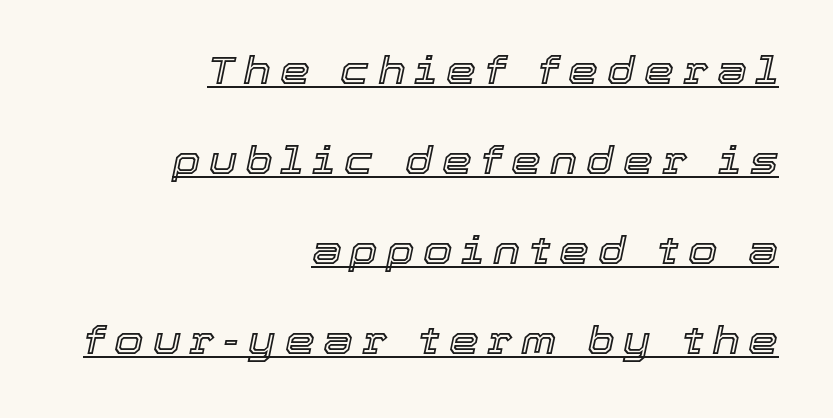
Q: Is the text italic (slanted)? A: Yes, it leans right by about 12 degrees.
Q: Is the text underlined? A: Yes.
Q: How is the paragraph aligned? A: Right-aligned.
Q: Is the spacing between letters normal or unusually wide? A: Unusually wide.
Q: Is the spacing between lines tight, normal or loose? A: Loose.
Q: Width (condensed, normal, or wide)? A: Normal.
Q: x-height? A: Medium.
Q: Monospaced? A: No.
